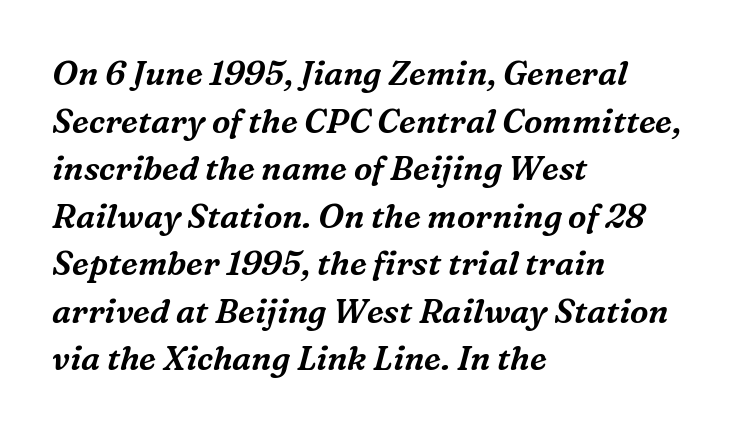
{"serif": "yes", "italic": "yes", "lean": "right", "slant_degrees": 16, "width": "normal", "stroke_contrast": "medium", "x_height": "medium", "monospaced": "no", "underline": "no", "align": "left", "line_spacing": "normal", "line_spacing_ratio": 1.44, "letter_spacing": "normal", "letter_spacing_em": 0.0, "glyph_px": 33}
